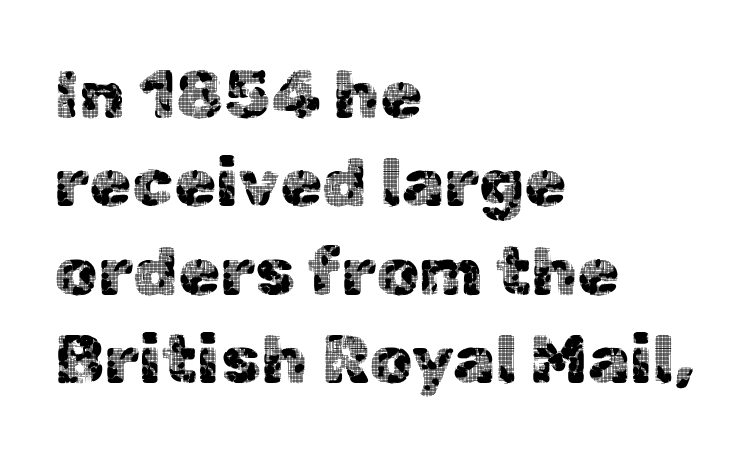
The image shows 68 px sans-serif type, upright; set left-aligned, normal line spacing (1.3x), normal letter spacing, not underlined; a medium x-height.
